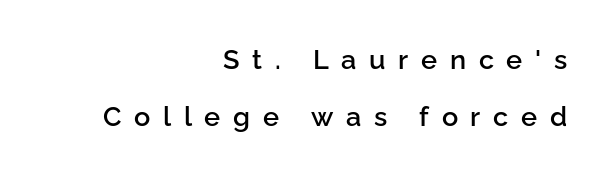
The lines are quadded right. Rule under the text: the space is simply empty. The rendering uses a large line-height, opening up the rows. Set as a demibold, roughly 600 on the weight scale. The gaps between neighbouring characters are conspicuously large. Every stem runs plumb, perpendicular to the baseline.
